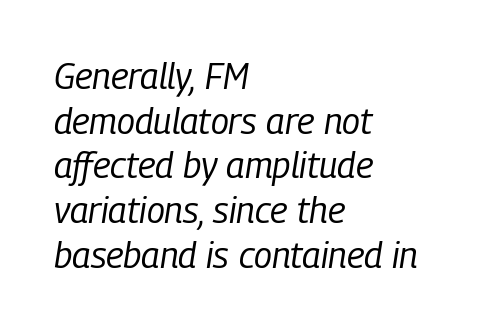
The image shows 36 px regular-weight, condensed type, italic (leaning right); set left-aligned, line spacing 1.24x, normal letter spacing, not underlined; low stroke contrast and a medium x-height.
